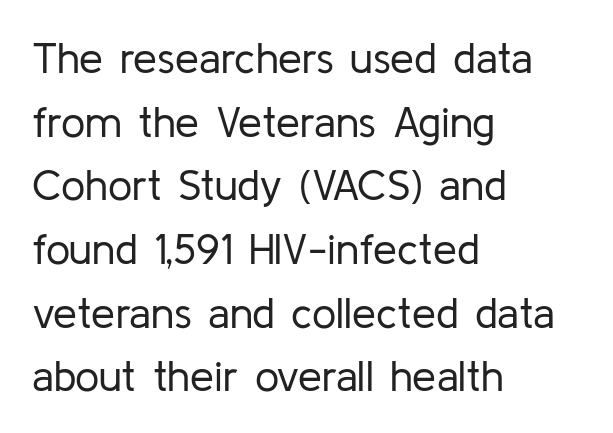
The image shows 43 px regular-weight sans-serif type, upright; set left-aligned, normal line spacing (1.48x), normal letter spacing, not underlined; low stroke contrast and a medium x-height.
